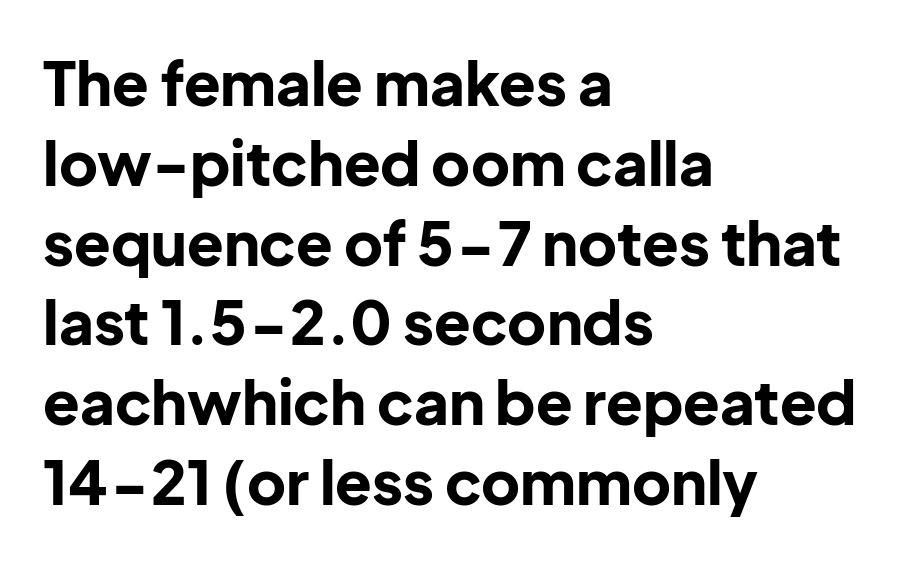
In terms of posture, this sample is upright. Short and long lines alike share a common starting point at left. Leading: standard. The face used here is a sans, in the tradition of grotesques and geometrics. Decoration check: the copy has no underline. Caption: standard tracking, unaltered.
